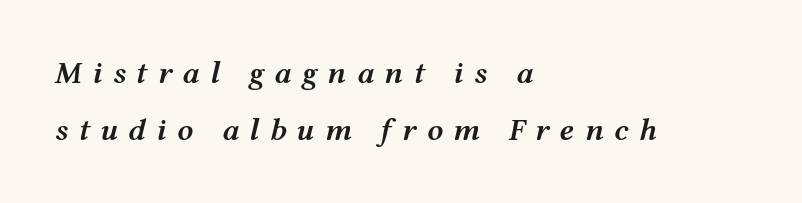
Q: Is the text bold? A: Semi-bold.
Q: Is the text italic (slanted)? A: Yes, it leans right by about 12 degrees.
Q: Is the text underlined? A: No.
Q: How is the paragraph aligned? A: Left-aligned.
Q: Is the spacing between letters normal or unusually wide? A: Unusually wide.
Q: Width (condensed, normal, or wide)? A: Wide.
Q: Stroke contrast? A: Medium.
Q: x-height? A: Medium.
Q: Monospaced? A: No.
